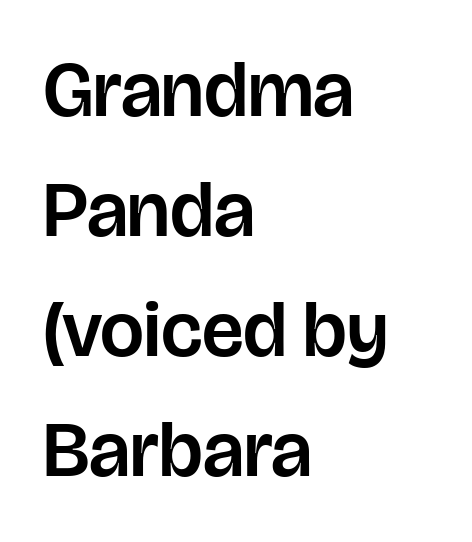
{"serif": "no", "italic": "no", "width": "normal", "stroke_contrast": "low", "x_height": "large", "monospaced": "no", "underline": "no", "align": "left", "line_spacing": "normal", "line_spacing_ratio": 1.54, "letter_spacing": "normal", "letter_spacing_em": 0.0, "glyph_px": 78}
